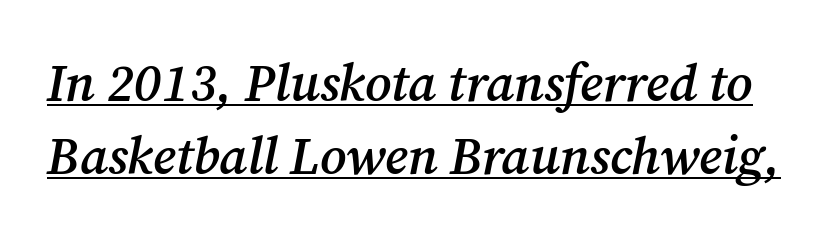
Interline gaps are of average width in this sample. The words here are underlined. The text carries the slant typical of an italic or oblique font. Yep, those are serifs on the letters.
